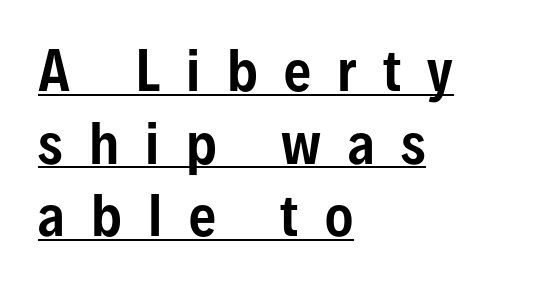
{"serif": "no", "italic": "no", "width": "condensed", "stroke_contrast": "low", "x_height": "medium", "monospaced": "no", "underline": "yes", "align": "left", "line_spacing": "normal", "line_spacing_ratio": 1.37, "letter_spacing": "wide", "letter_spacing_em": 0.5, "glyph_px": 53}
